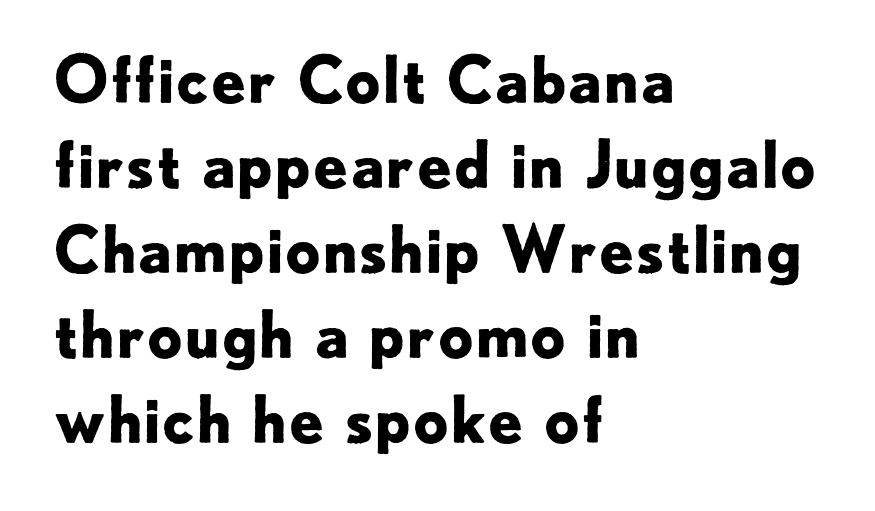
The image shows 63 px bold sans-serif type, upright; set left-aligned, normal line spacing (1.35x), normal letter spacing, not underlined; low stroke contrast and a small x-height.
